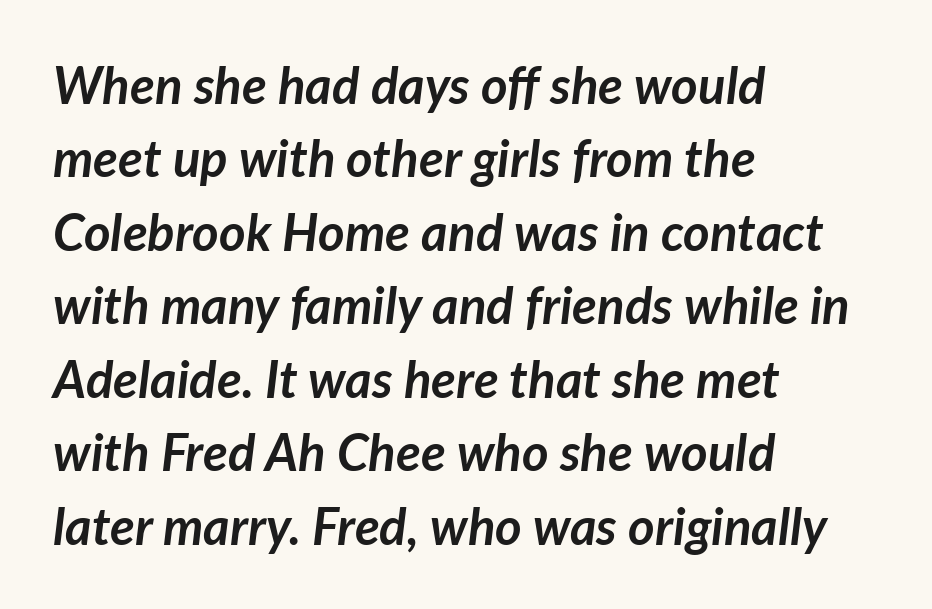
Words appear dense and cohesive because spacing is normal. Here the designer chose a conventional face with non-uniform glyph widths. The specimen reads as italic at a glance. The strokes are fattened all the way to bold. The space beneath each line is pristine and unruled.
